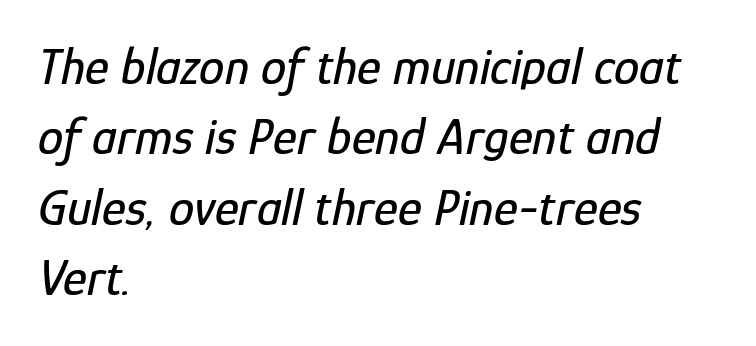
The image shows 51 px condensed type, italic (leaning right); set left-aligned, normal line spacing (1.38x), normal letter spacing, not underlined; low stroke contrast and a medium x-height.
